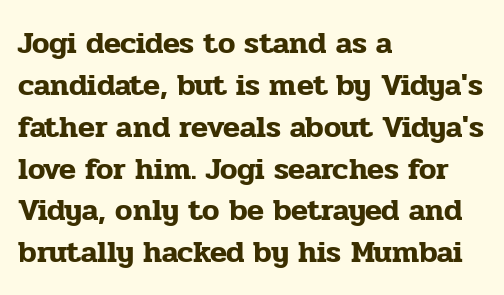
The image shows 31 px serif type, upright; set left-aligned, normal line spacing (1.35x), normal letter spacing, not underlined; low stroke contrast and a medium x-height.
